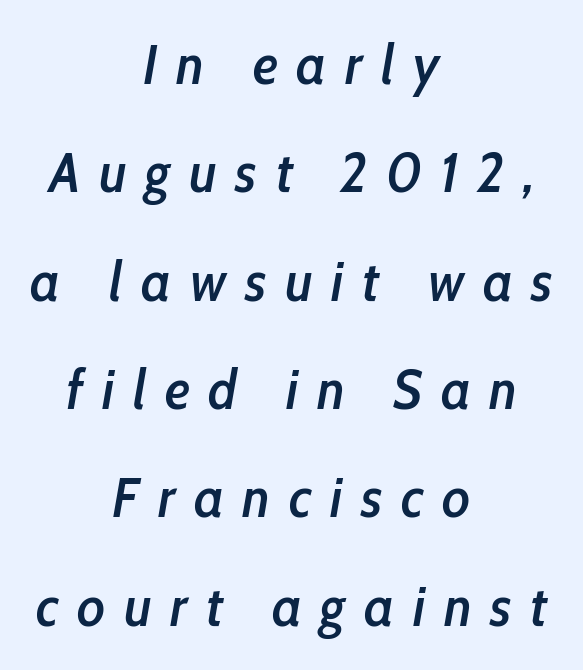
{"italic": "yes", "lean": "right", "slant_degrees": 10, "bold": "semi", "weight": "semibold", "width": "condensed", "stroke_contrast": "low", "x_height": "medium", "monospaced": "no", "underline": "no", "align": "center", "line_spacing": "loose", "line_spacing_ratio": 1.97, "letter_spacing": "wide", "letter_spacing_em": 0.34, "glyph_px": 55}
